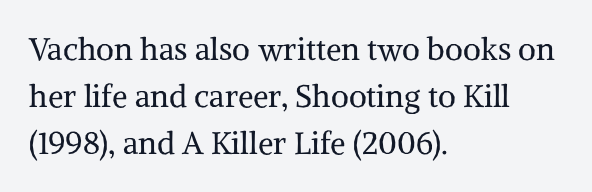
Q: Is the text bold? A: No.
Q: Is the text italic (slanted)? A: No, it is upright.
Q: Is the typeface a serif or a sans-serif typeface? A: Serif.
Q: Is the text underlined? A: No.
Q: How is the paragraph aligned? A: Left-aligned.
Q: Is the spacing between letters normal or unusually wide? A: Normal.
Q: Is the spacing between lines tight, normal or loose? A: Normal.
Q: Width (condensed, normal, or wide)? A: Normal.
Q: Stroke contrast? A: Medium.
Q: x-height? A: Medium.
Q: Monospaced? A: No.
